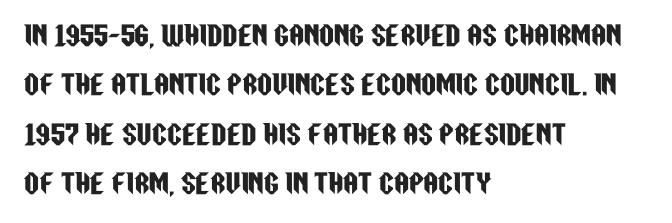
Q: Is the text italic (slanted)? A: No, it is upright.
Q: Is the text underlined? A: No.
Q: How is the paragraph aligned? A: Left-aligned.
Q: Is the spacing between letters normal or unusually wide? A: Normal.
Q: Is the spacing between lines tight, normal or loose? A: Loose.
